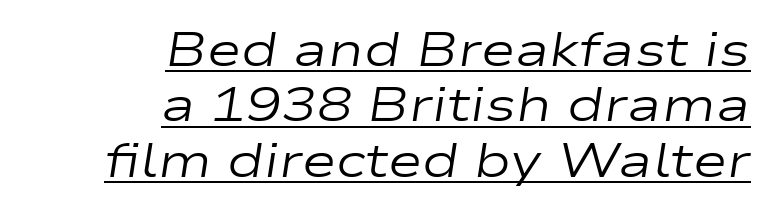
The image shows 47 px regular-weight, wide type, italic (leaning right); set right-aligned, line spacing 1.18x, normal letter spacing, underlined; low stroke contrast and a medium x-height.
